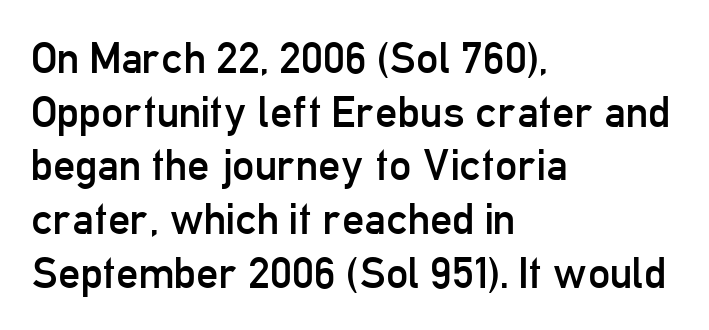
The image shows 44 px regular-weight, condensed sans-serif type, upright; set left-aligned, line spacing 1.22x, normal letter spacing, not underlined; low stroke contrast and a medium x-height.
